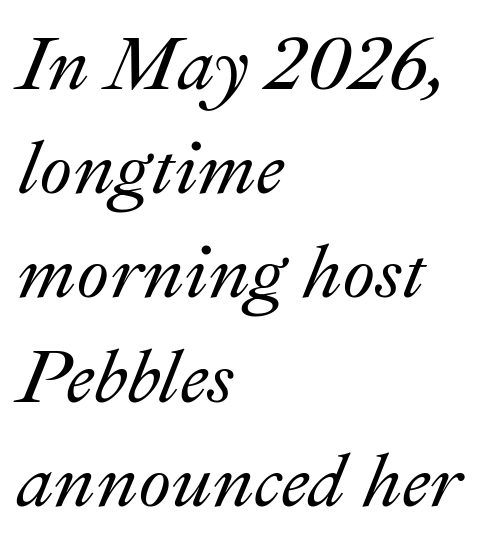
The image shows 75 px text type, italic (leaning right); set left-aligned, normal line spacing (1.39x), normal letter spacing, not underlined; medium stroke contrast and a small x-height.
